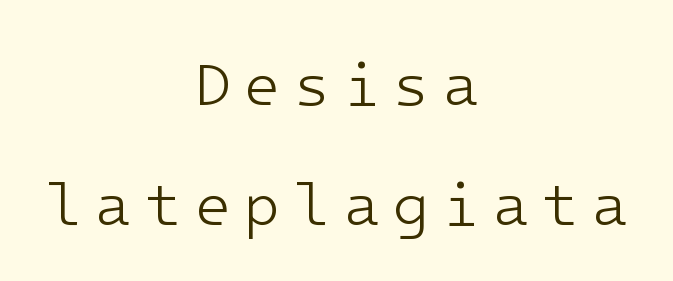
This is roman type, the default non-slanted kind. A bare baseline throughout the passage. Every row of glyphs is offset so its center matches the block's center. Observe the wide spacing: letters keep a clear distance from each other. The typeface chosen for these lines omits serifs.
